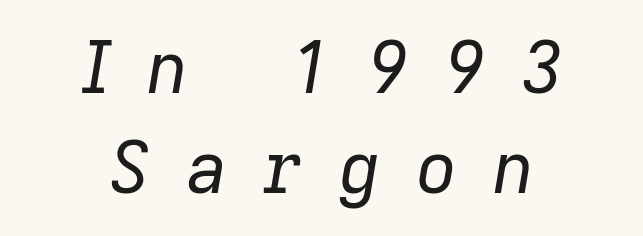
The strip under each line holds only bare page. In terms of letterspacing, this is a distinctly airy, spread setting. The lettering tilts uniformly, giving the passage an italic look. One-word summary of the alignment: center. Think of a printed novel: that variable character pitch is what you see here. The face looks like a standard text weight, possibly lighter.
